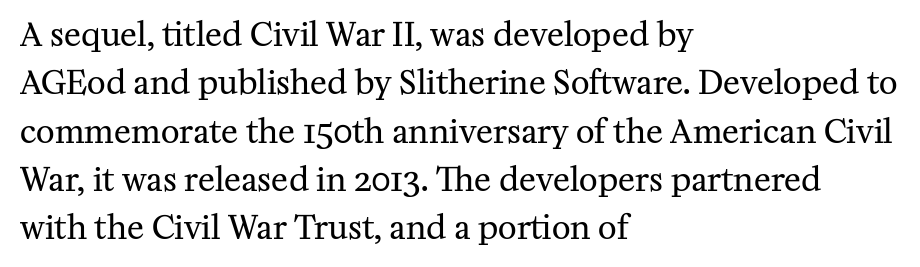
The image shows 32 px regular-weight serif type, upright; set left-aligned, normal line spacing (1.51x), normal letter spacing, not underlined; medium stroke contrast and a medium x-height.
